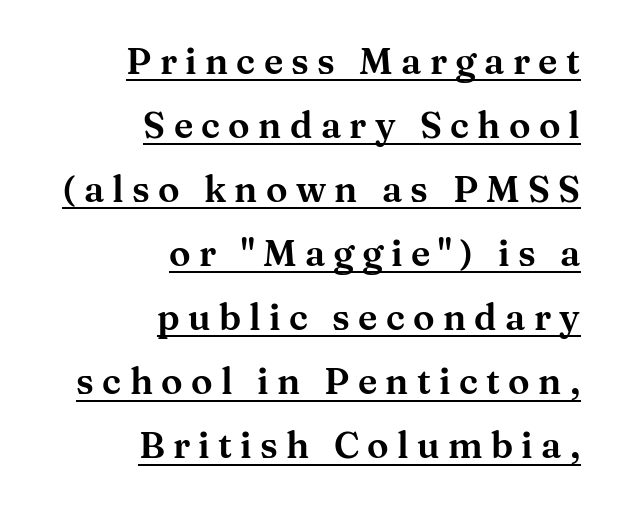
{"serif": "yes", "italic": "no", "width": "wide", "stroke_contrast": "medium", "x_height": "medium", "monospaced": "no", "underline": "yes", "align": "right", "line_spacing_ratio": 1.78, "letter_spacing": "wide", "letter_spacing_em": 0.23, "glyph_px": 36}
